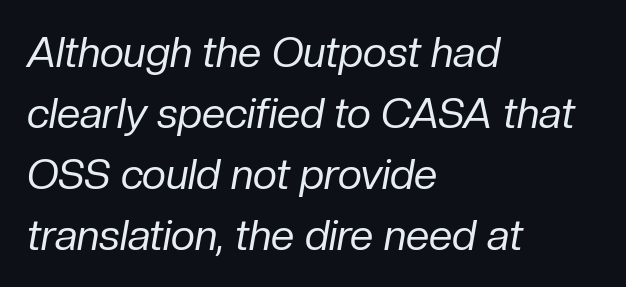
The image shows 42 px regular-weight type, italic (leaning right); set left-aligned, normal line spacing (1.45x), normal letter spacing, not underlined; low stroke contrast and a medium x-height.
